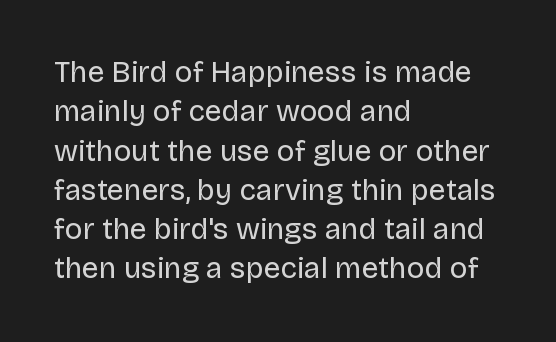
The image shows 30 px regular-weight sans-serif type, upright; set left-aligned, normal line spacing (1.31x), normal letter spacing, not underlined; low stroke contrast and a large x-height.
